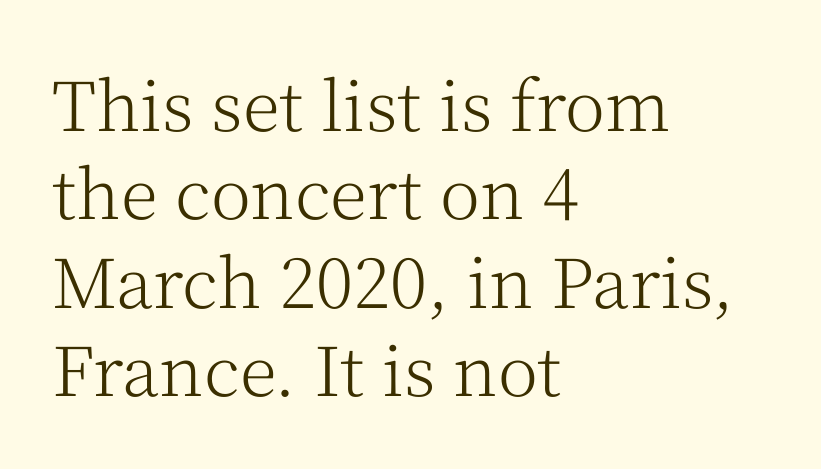
The image shows 68 px light serif type, upright; set left-aligned, normal line spacing (1.3x), normal letter spacing, not underlined; medium stroke contrast and a medium x-height.
